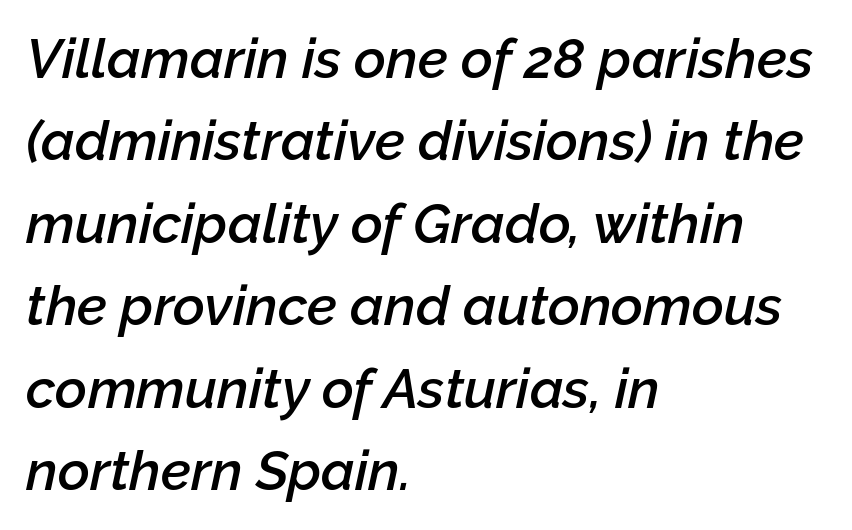
The string is rendered with underlining switched off. Look at the stroke-to-counter ratio: somewhat heavy, a semibold. Notice how the stems are inclined rather than vertical — that's the hallmark of italics. Honestly, the row spacing looks completely unremarkable.
